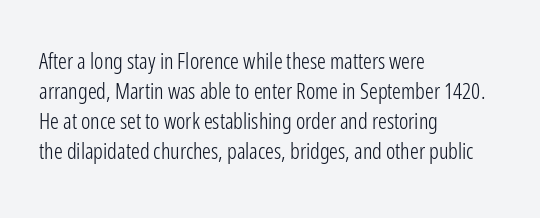
The image shows 22 px text type, upright; set left-aligned, normal line spacing (1.37x), normal letter spacing, not underlined.
